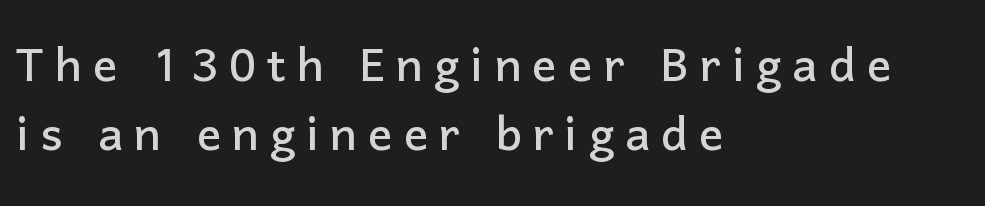
Where is the straight margin? On the left. This sample uses an upright cut, with every glyph sitting square on the baseline. Quick note: underline off. Vertical spacing — tight.
